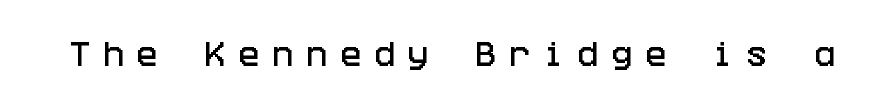
The image shows 28 px condensed sans-serif type, upright; set unusually wide letter spacing (+0.46 em), not underlined; low stroke contrast and a large x-height.
